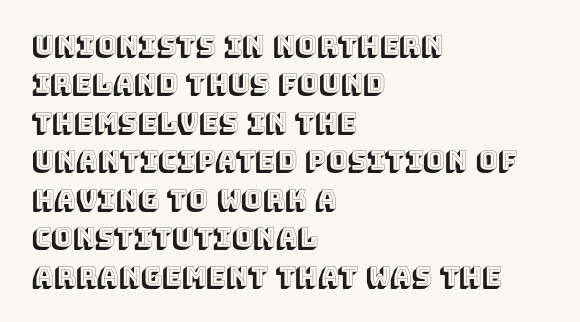
The image shows 26 px text type, upright; set left-aligned, normal line spacing (1.48x), normal letter spacing, not underlined.
